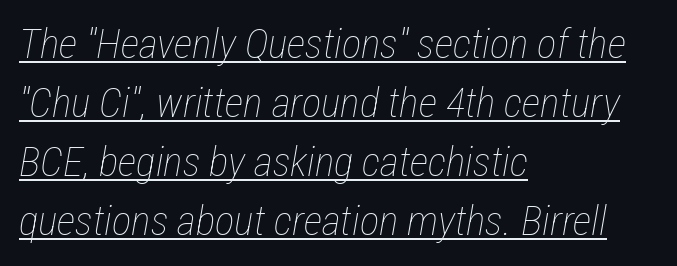
Q: Is the text bold? A: No.
Q: Is the text italic (slanted)? A: Yes, it leans right by about 12 degrees.
Q: Is the text underlined? A: Yes.
Q: How is the paragraph aligned? A: Left-aligned.
Q: Is the spacing between letters normal or unusually wide? A: Normal.
Q: Is the spacing between lines tight, normal or loose? A: Normal.
Q: Width (condensed, normal, or wide)? A: Condensed.
Q: Stroke contrast? A: Low.
Q: x-height? A: Medium.
Q: Monospaced? A: No.
